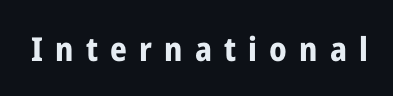
The image shows 33 px bold, condensed sans-serif type, upright; set unusually wide letter spacing (+0.37 em), not underlined; low stroke contrast and a medium x-height.
